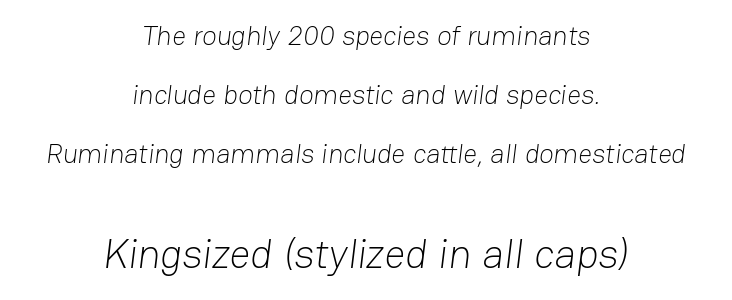
Reading top to bottom, the characters get bigger at the block break. Tracking value appears to be zero — textbook default spacing. A clean baseline with only descenders dipping below it. The letters advance in unequal steps, a hallmark of proportional type. Whoever set this chose breathing room over compactness in the vertical rhythm.
